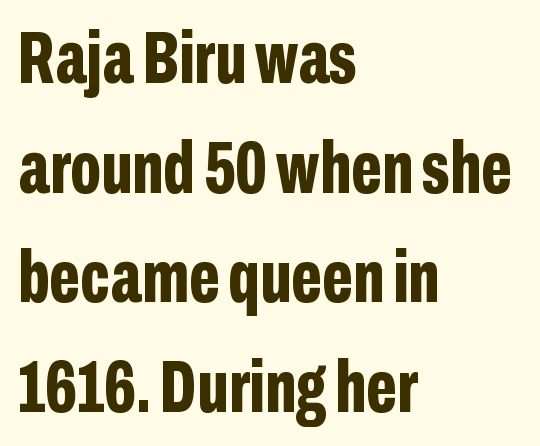
The image shows 74 px bold, condensed sans-serif type, upright; set left-aligned, normal line spacing (1.48x), normal letter spacing, not underlined; low stroke contrast and a medium x-height.
